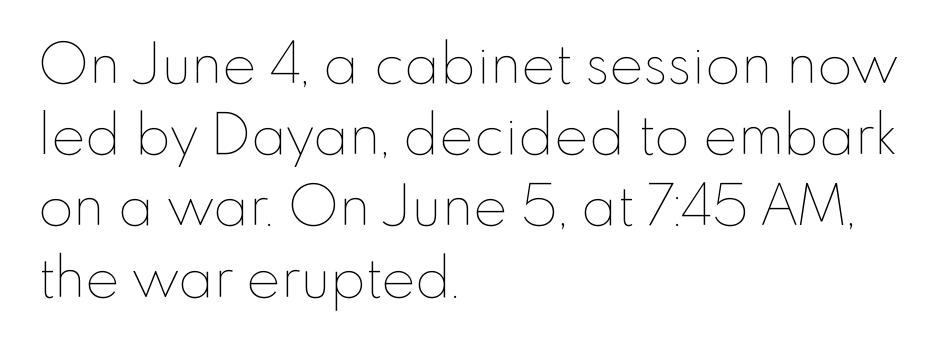
Q: Is the text bold? A: No.
Q: Is the text italic (slanted)? A: No, it is upright.
Q: Is the text underlined? A: No.
Q: How is the paragraph aligned? A: Left-aligned.
Q: Is the spacing between letters normal or unusually wide? A: Normal.
Q: Is the spacing between lines tight, normal or loose? A: Normal.
Q: Width (condensed, normal, or wide)? A: Normal.
Q: Stroke contrast? A: Low.
Q: x-height? A: Small.
Q: Monospaced? A: No.
